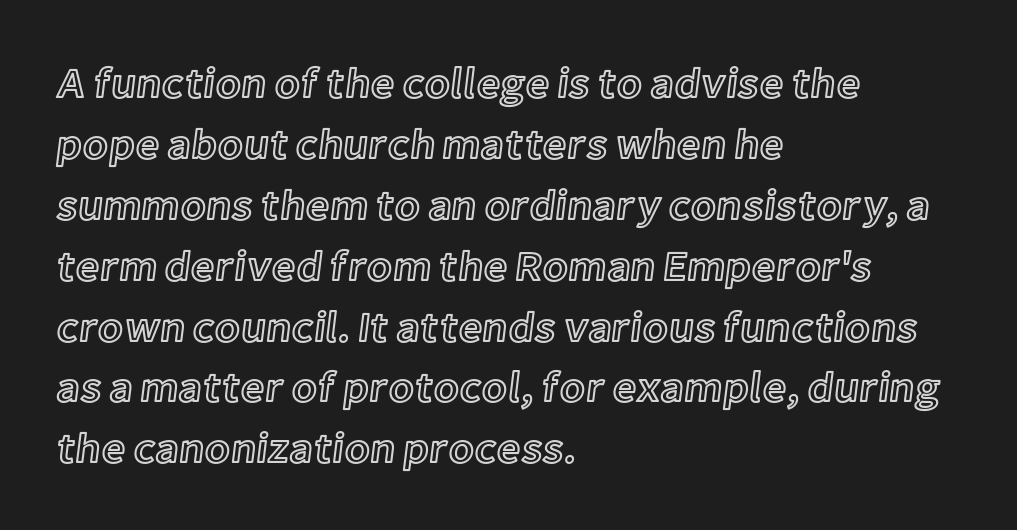
{"width": "normal", "x_height": "medium", "monospaced": "no", "underline": "no", "align": "left", "line_spacing": "normal", "line_spacing_ratio": 1.45, "letter_spacing": "normal", "letter_spacing_em": 0.0, "glyph_px": 42}
